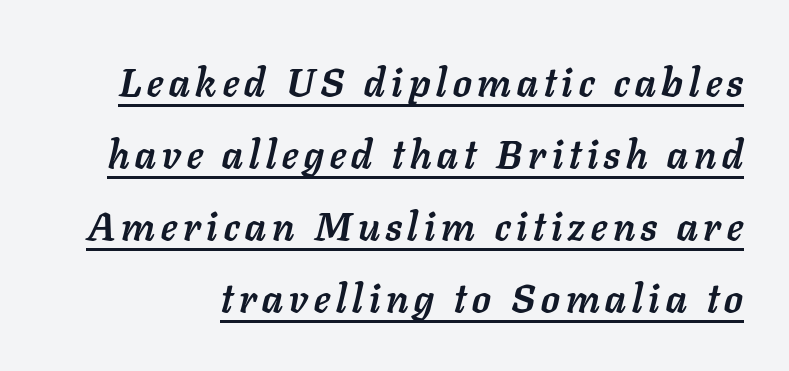
The image shows 40 px semibold type, italic (leaning right); set line spacing 1.8x, underlined; low stroke contrast and a medium x-height.
